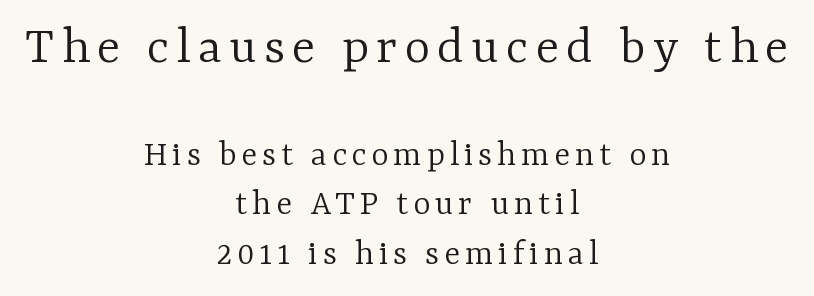
Does the leading feel generous? No, just average. Serifs: yes, visible at the terminals of the letterforms. The space directly below the letters is spotless. The first block has been scaled up relative to the second. Spacing verdict: proportional, widths tailored to each character.
